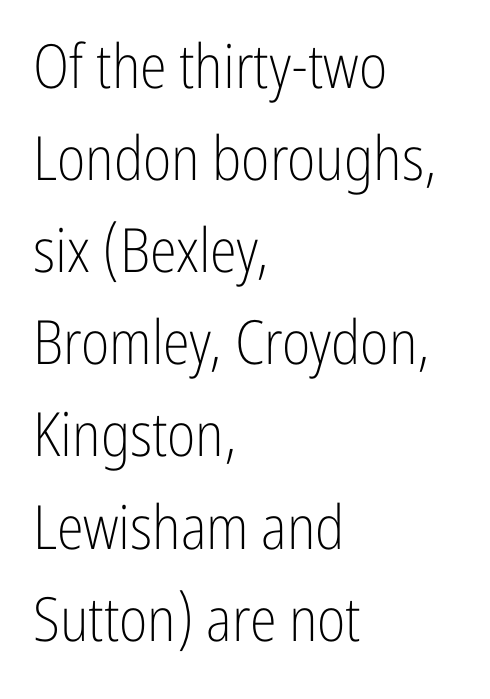
Compared with typical paragraphs, the rows here are spaced about the same. A typesetter would label this face a sans. This sample is left-justified, so line endings fall wherever the words run out. Characters follow at the spacing the type designer built in. Anything drawn beneath the words? Only blank space.
